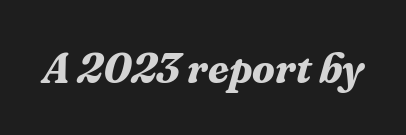
{"serif": "yes", "italic": "yes", "lean": "right", "slant_degrees": 16, "bold": "yes", "weight": "bold", "width": "normal", "stroke_contrast": "medium", "x_height": "medium", "monospaced": "no", "underline": "no", "letter_spacing": "normal", "letter_spacing_em": 0.0, "glyph_px": 42}
